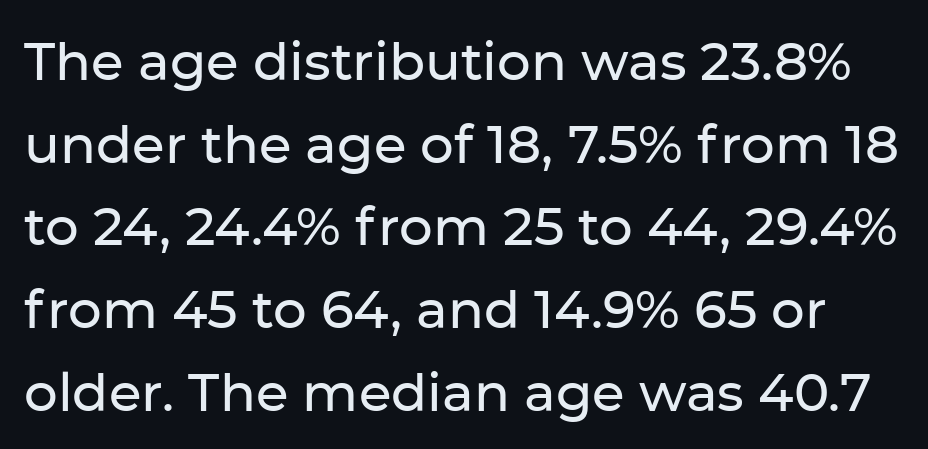
The rendering uses natural spacing where letterforms have individual widths. The gap between lines stays unmarked. Nope, not italic — everything's standing straight. The face used here is a sans, in the tradition of grotesques and geometrics.
